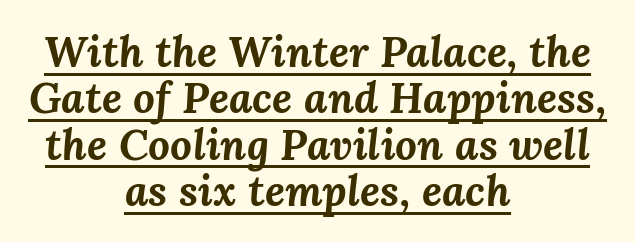
The image shows 43 px bold type, italic (leaning right); set centered, tight line spacing (1.08x), normal letter spacing, underlined; medium stroke contrast and a medium x-height.
